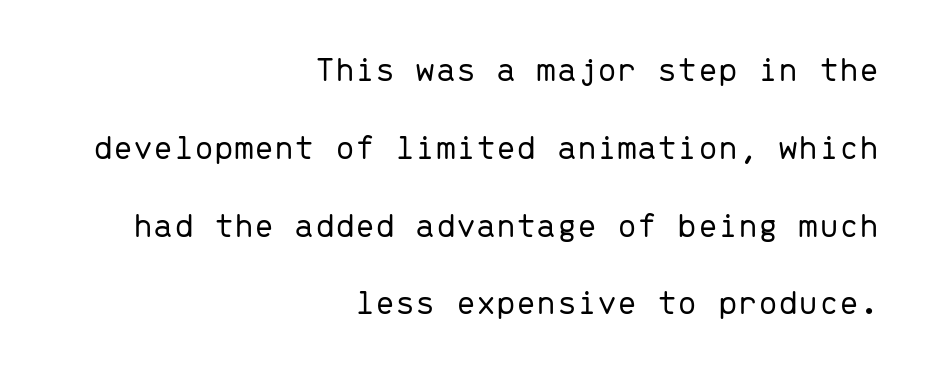
The image shows 36 px light sans-serif type, upright, monospaced; set right-aligned, loose line spacing (2.16x), normal letter spacing, not underlined; low stroke contrast and a medium x-height.
